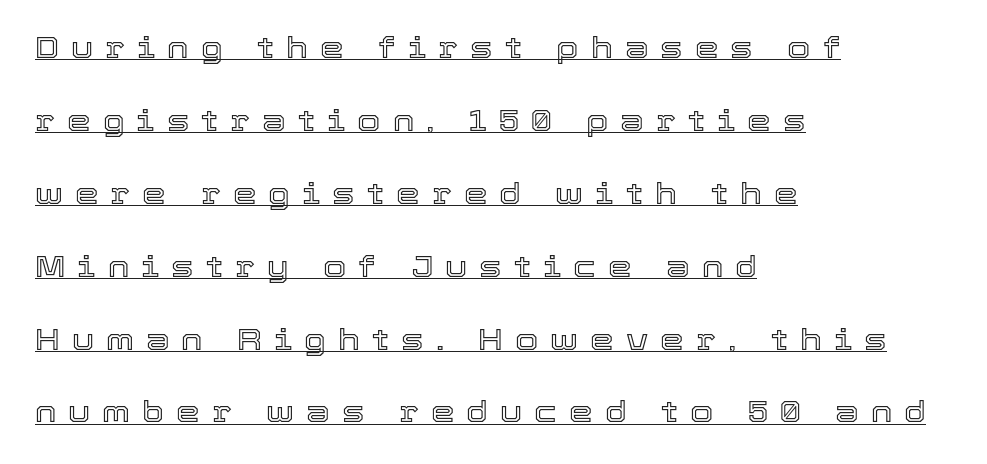
Q: Is the text italic (slanted)? A: No, it is upright.
Q: Is the text underlined? A: Yes.
Q: How is the paragraph aligned? A: Left-aligned.
Q: Is the spacing between letters normal or unusually wide? A: Unusually wide.
Q: Is the spacing between lines tight, normal or loose? A: Loose.
Q: Width (condensed, normal, or wide)? A: Normal.
Q: x-height? A: Medium.
Q: Monospaced? A: No.
